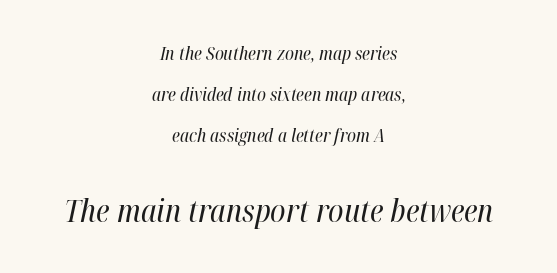
Rendered with sloped, italic letterforms. Leading is clearly above the norm, producing a sparse column. Casual observation: everything's sitting right in the middle. Stems and bowls with no extra thickness — not bold. This layout puts the modest block above and the oversized block below. Spacing verdict: proportional, widths tailored to each character.
